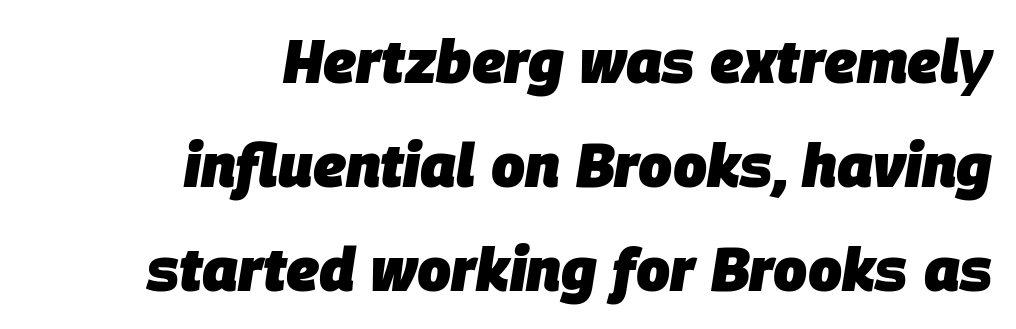
The image shows 60 px heavy type, italic (leaning right); set right-aligned, line spacing 1.73x, normal letter spacing, not underlined; low stroke contrast and a large x-height.
